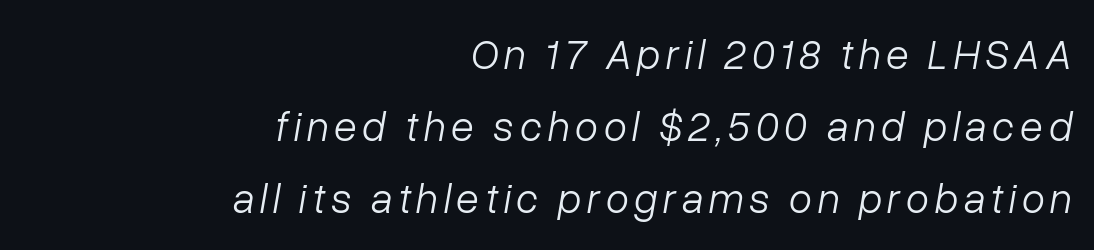
The axis of the letterforms is tilted away from vertical. The typeface has the unassuming heft of standard copy or less. The area under the type is left untouched. The passage is arranged like a letterhead date or caption credit — flush right. Note the varied advance widths — an 'i' is clearly narrower than an 'm'.
